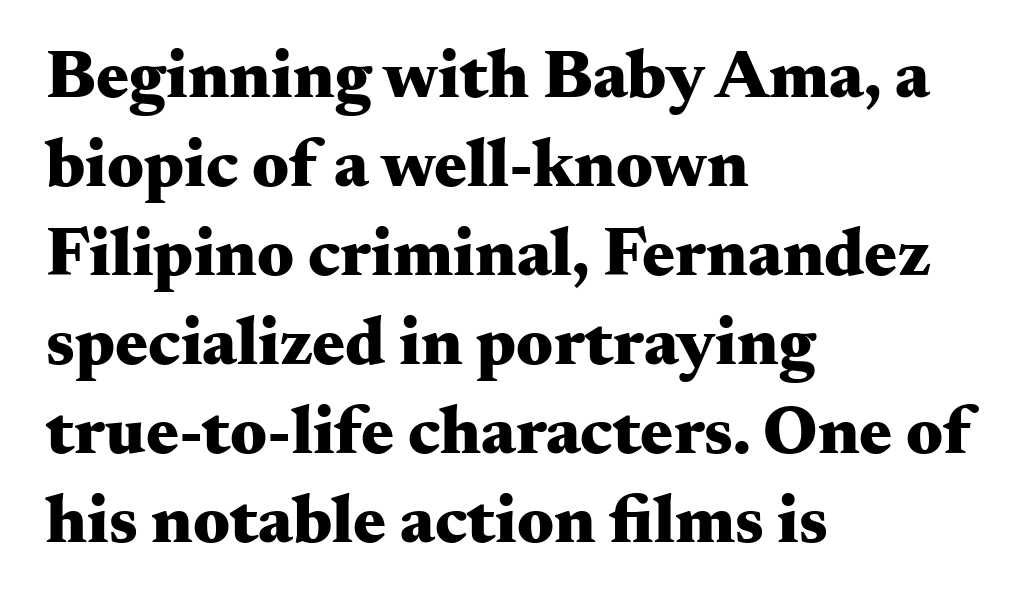
The image shows 69 px heavy, wide serif type, upright; set left-aligned, normal line spacing (1.29x), normal letter spacing, not underlined; medium stroke contrast and a small x-height.
